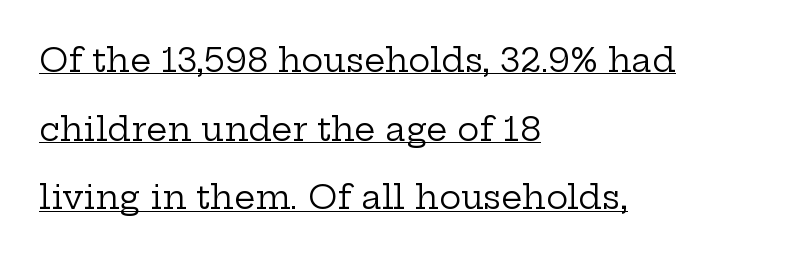
Q: Is the text bold? A: No.
Q: Is the text italic (slanted)? A: No, it is upright.
Q: Is the typeface a serif or a sans-serif typeface? A: Serif.
Q: Is the text underlined? A: Yes.
Q: How is the paragraph aligned? A: Left-aligned.
Q: Is the spacing between letters normal or unusually wide? A: Normal.
Q: Is the spacing between lines tight, normal or loose? A: Loose.
Q: Width (condensed, normal, or wide)? A: Wide.
Q: Stroke contrast? A: Low.
Q: x-height? A: Medium.
Q: Monospaced? A: No.
